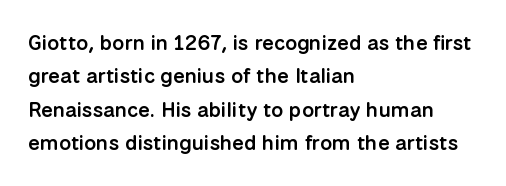
{"italic": "no", "bold": "semi", "underline": "no", "align": "left", "line_spacing": "normal", "line_spacing_ratio": 1.59, "letter_spacing": "normal", "letter_spacing_em": 0.0, "glyph_px": 21}
